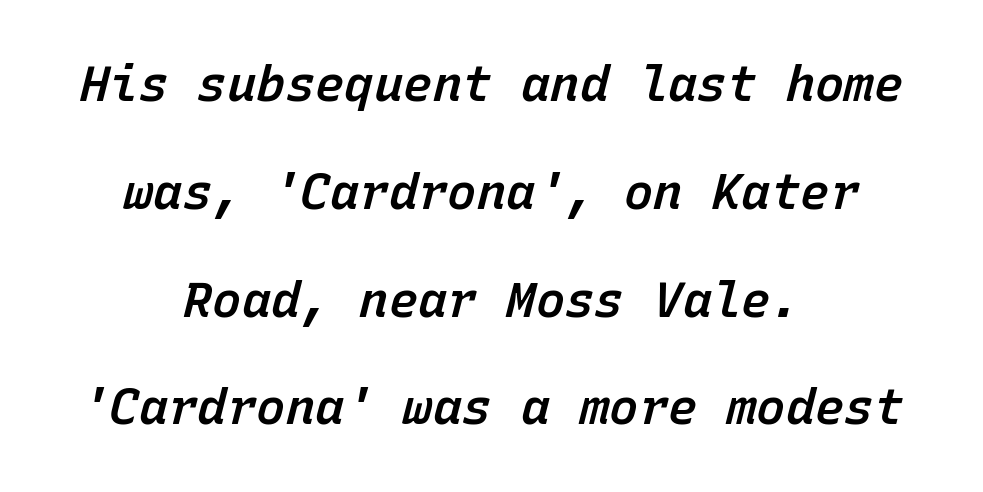
The image shows 49 px semibold type, italic (leaning right), monospaced; set centered, loose line spacing (2.2x), normal letter spacing, not underlined; low stroke contrast and a medium x-height.
